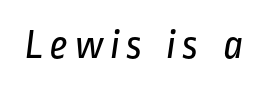
{"serif": "no", "bold": "no", "weight": "regular", "width": "condensed", "stroke_contrast": "low", "x_height": "medium", "monospaced": "no", "underline": "no", "glyph_px": 42}
